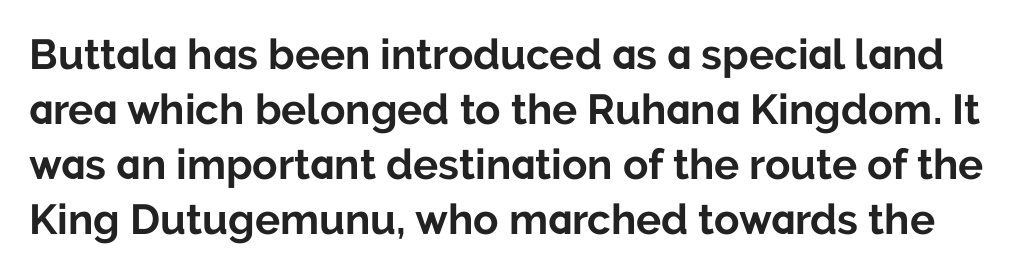
{"serif": "no", "italic": "no", "bold": "yes", "weight": "bold", "width": "normal", "stroke_contrast": "low", "x_height": "medium", "monospaced": "no", "underline": "no", "line_spacing": "normal", "line_spacing_ratio": 1.31, "letter_spacing": "normal", "letter_spacing_em": 0.0, "glyph_px": 42}
